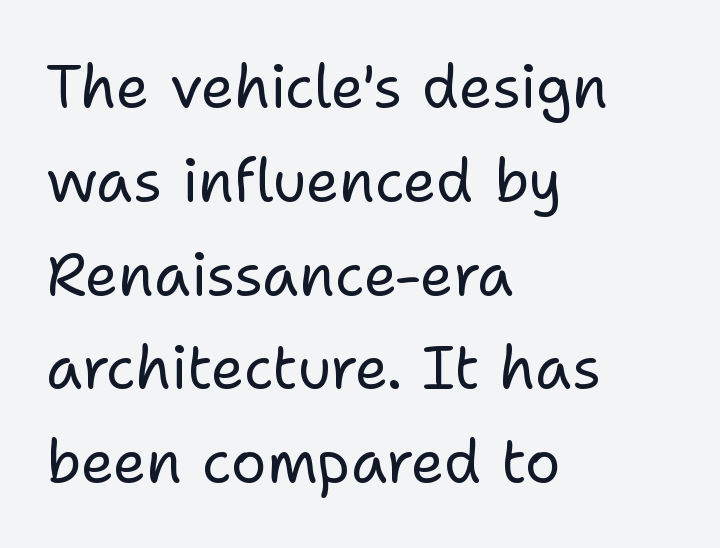
The designer went with a sans here, leaving each stem footless. Stem width sits at or under what a default text font uses. A normal amount of white space separates one row of letters from the next. Notice how the passage keeps a crisp vertical edge on the left only.
